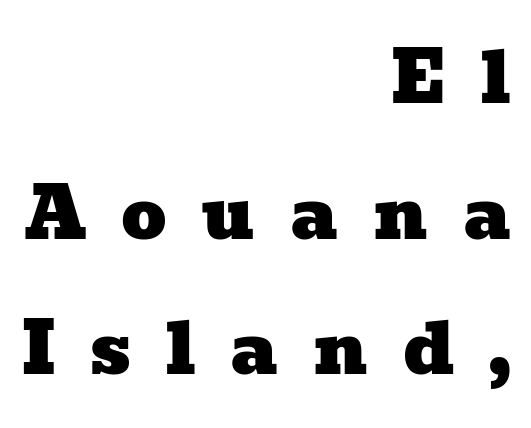
Q: Is the typeface a serif or a sans-serif typeface? A: Serif.
Q: Is the text underlined? A: No.
Q: How is the paragraph aligned? A: Right-aligned.
Q: Is the spacing between letters normal or unusually wide? A: Unusually wide.
Q: Is the spacing between lines tight, normal or loose? A: Loose.
Q: Width (condensed, normal, or wide)? A: Wide.
Q: Stroke contrast? A: Low.
Q: x-height? A: Medium.
Q: Monospaced? A: No.
